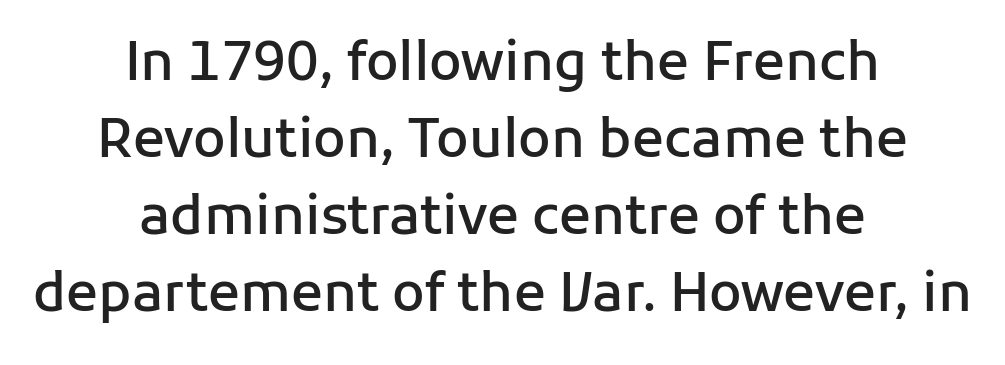
Q: Is the text bold? A: Semi-bold.
Q: Is the text italic (slanted)? A: No, it is upright.
Q: Is the typeface a serif or a sans-serif typeface? A: Sans-serif.
Q: Is the text underlined? A: No.
Q: How is the paragraph aligned? A: Centered.
Q: Is the spacing between letters normal or unusually wide? A: Normal.
Q: Is the spacing between lines tight, normal or loose? A: Normal.
Q: Width (condensed, normal, or wide)? A: Normal.
Q: Stroke contrast? A: Low.
Q: x-height? A: Medium.
Q: Monospaced? A: No.
